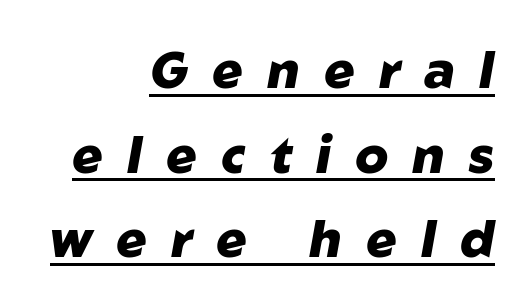
Q: Is the text bold? A: Yes.
Q: Is the text italic (slanted)? A: Yes, it leans right by about 10 degrees.
Q: Is the text underlined? A: Yes.
Q: How is the paragraph aligned? A: Right-aligned.
Q: Is the spacing between letters normal or unusually wide? A: Unusually wide.
Q: Is the spacing between lines tight, normal or loose? A: Normal.
Q: Width (condensed, normal, or wide)? A: Normal.
Q: Stroke contrast? A: Low.
Q: x-height? A: Medium.
Q: Monospaced? A: No.
